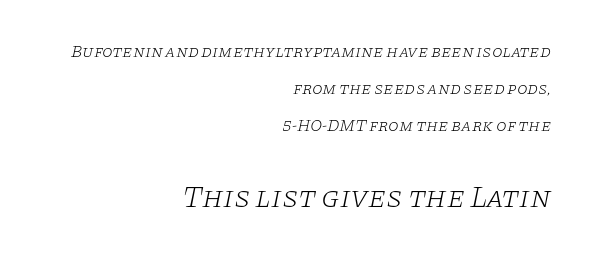
{"serif": "yes", "italic": "yes", "lean": "right", "slant_degrees": 11, "bold": "no", "weight": "light", "width": "wide", "stroke_contrast": "low", "x_height": "large", "monospaced": "no", "underline": "no", "align": "right", "line_spacing": "loose", "line_spacing_ratio": 2.17, "letter_spacing": "normal", "letter_spacing_em": 0.0, "larger_block": "second", "size_ratio": 1.76, "glyph_px": 30}
